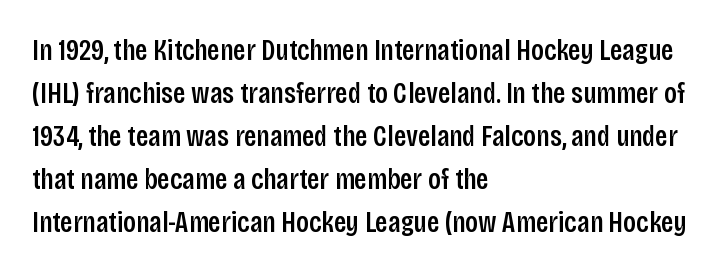
{"serif": "no", "italic": "no", "width": "condensed", "stroke_contrast": "low", "x_height": "large", "monospaced": "no", "underline": "no", "align": "left", "line_spacing": "normal", "line_spacing_ratio": 1.43, "letter_spacing": "normal", "letter_spacing_em": 0.0, "glyph_px": 30}
